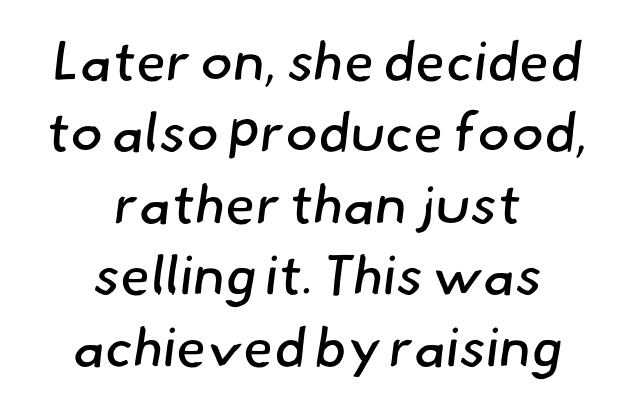
Students, observe: this is what conventionally led text looks like. Descenders hang freely into open space. Characters follow at the spacing the type designer built in. No feet cap the strokes, marking this as sans-serif type. Each letter keeps its own natural width here, so spacing adapts to shape. The weight would be labelled regular, book, light, or lighter still.
